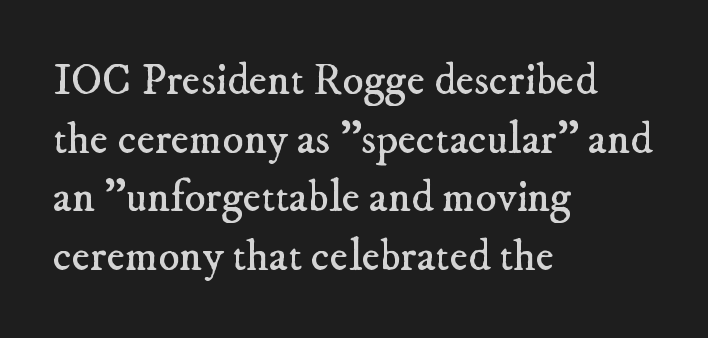
The rendering uses a moderate line-height, typical for paragraphs. Looks like regular typesetting: each glyph gets only the width it needs. Reading down the block, your eye returns to a fixed left position each line. Stems here are at most as thick as an everyday book face.
